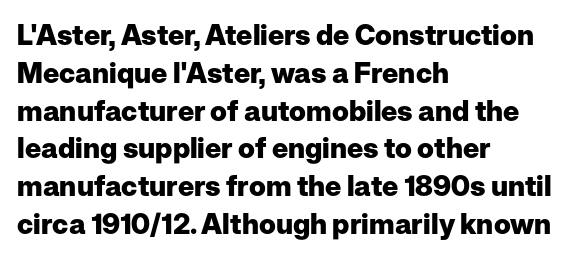
{"serif": "no", "italic": "no", "bold": "yes", "weight": "heavy", "width": "normal", "stroke_contrast": "low", "x_height": "medium", "monospaced": "no", "underline": "no", "align": "left", "line_spacing": "normal", "line_spacing_ratio": 1.35, "letter_spacing": "normal", "letter_spacing_em": 0.0, "glyph_px": 28}
